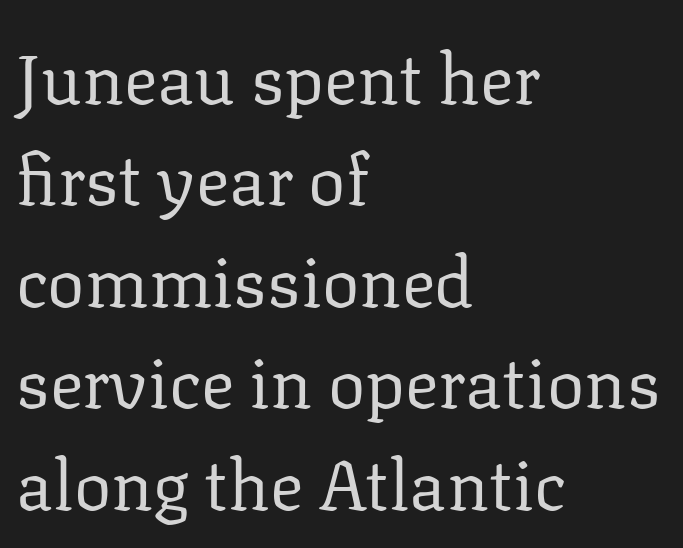
The image shows 70 px regular-weight serif type, upright; set left-aligned, normal line spacing (1.45x), normal letter spacing, not underlined; low stroke contrast and a medium x-height.
